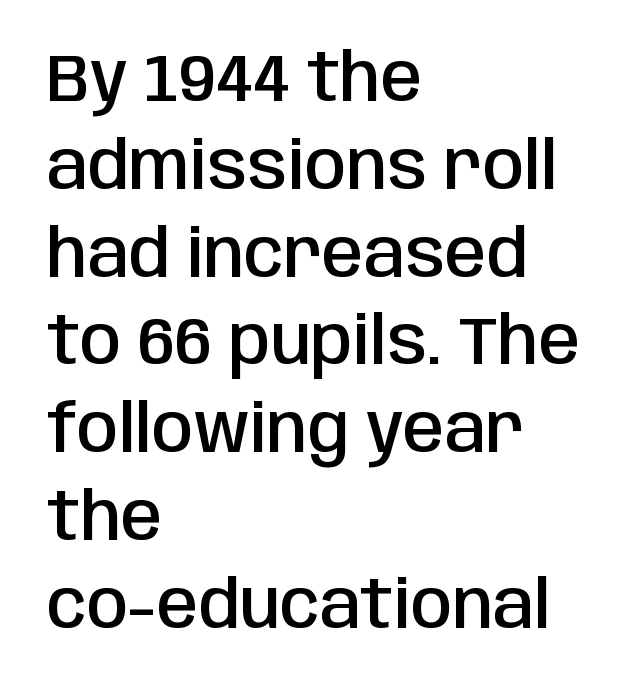
The passage shown has conventional tracking throughout. A typesetter would call this proportional, since set widths differ per character. Each line starts at the same left margin while the right side varies. The glyphs have the mass of a demibold cut, below bold. Honestly, there is no underline to notice here at all.
